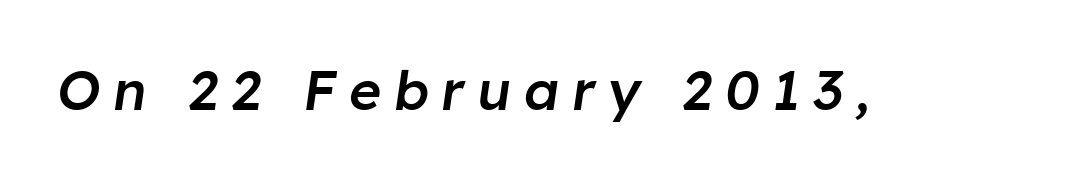
{"italic": "yes", "lean": "right", "slant_degrees": 8, "bold": "semi", "weight": "semibold", "width": "normal", "stroke_contrast": "low", "x_height": "medium", "monospaced": "no", "underline": "no", "letter_spacing": "wide", "letter_spacing_em": 0.23, "glyph_px": 55}
